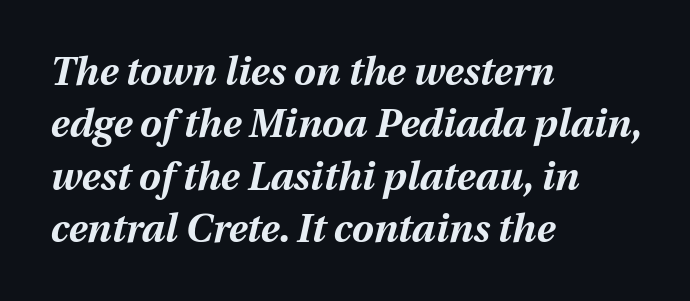
Q: Is the text bold? A: Yes.
Q: Is the text italic (slanted)? A: Yes, it leans right by about 12 degrees.
Q: Is the text underlined? A: No.
Q: How is the paragraph aligned? A: Left-aligned.
Q: Is the spacing between letters normal or unusually wide? A: Normal.
Q: Is the spacing between lines tight, normal or loose? A: Normal.
Q: Width (condensed, normal, or wide)? A: Normal.
Q: Stroke contrast? A: Medium.
Q: x-height? A: Medium.
Q: Monospaced? A: No.
